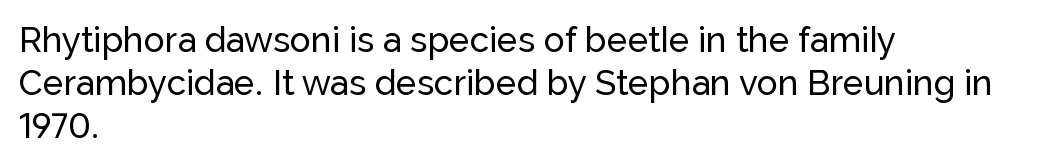
Q: Is the text italic (slanted)? A: No, it is upright.
Q: Is the typeface a serif or a sans-serif typeface? A: Sans-serif.
Q: Is the text underlined? A: No.
Q: How is the paragraph aligned? A: Left-aligned.
Q: Is the spacing between letters normal or unusually wide? A: Normal.
Q: Width (condensed, normal, or wide)? A: Normal.
Q: Stroke contrast? A: Low.
Q: x-height? A: Medium.
Q: Monospaced? A: No.
